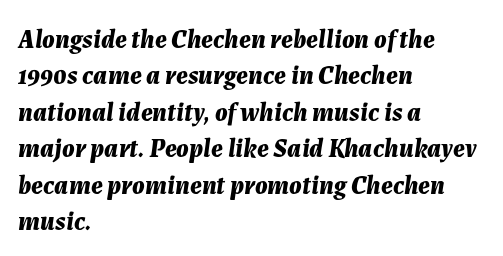
{"italic": "yes", "lean": "right", "slant_degrees": 7, "bold": "yes", "underline": "no", "align": "left", "line_spacing": "normal", "line_spacing_ratio": 1.4, "letter_spacing": "normal", "letter_spacing_em": 0.0, "glyph_px": 26}
